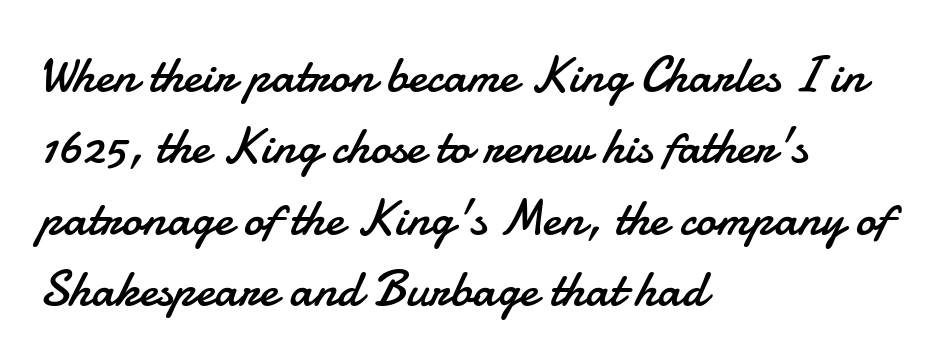
Q: Is the text bold? A: No.
Q: Is the text italic (slanted)? A: Yes.
Q: Is the typeface a serif or a sans-serif typeface? A: Sans-serif.
Q: Is the text underlined? A: No.
Q: How is the paragraph aligned? A: Left-aligned.
Q: Is the spacing between letters normal or unusually wide? A: Normal.
Q: Is the spacing between lines tight, normal or loose? A: Normal.
Q: Width (condensed, normal, or wide)? A: Normal.
Q: Stroke contrast? A: Low.
Q: x-height? A: Small.
Q: Monospaced? A: No.
